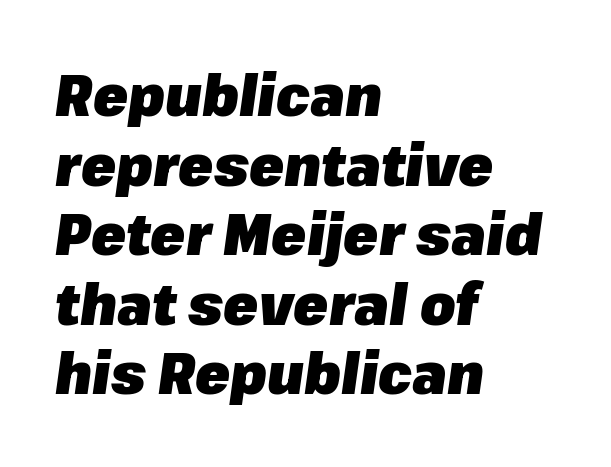
Q: Is the text bold? A: Yes.
Q: Is the text italic (slanted)? A: Yes, it leans right by about 8 degrees.
Q: Is the text underlined? A: No.
Q: How is the paragraph aligned? A: Left-aligned.
Q: Is the spacing between letters normal or unusually wide? A: Normal.
Q: Width (condensed, normal, or wide)? A: Normal.
Q: Stroke contrast? A: Low.
Q: x-height? A: Medium.
Q: Monospaced? A: No.
